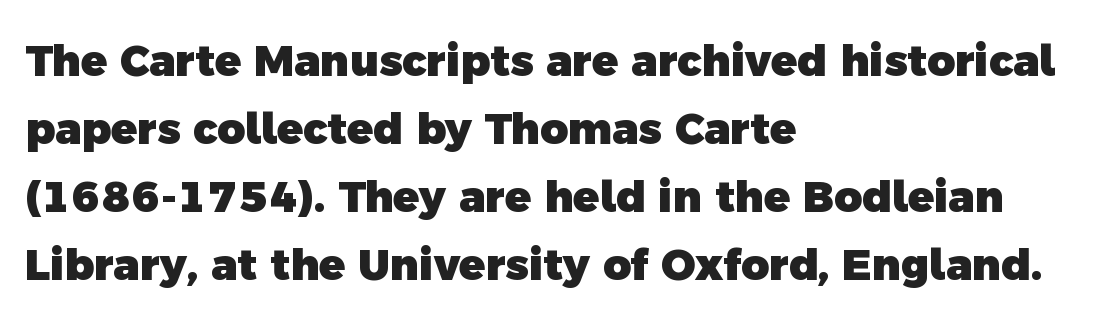
{"serif": "no", "bold": "yes", "weight": "heavy", "width": "normal", "x_height": "medium", "monospaced": "no", "underline": "no", "align": "left", "line_spacing": "normal", "line_spacing_ratio": 1.58, "letter_spacing": "normal", "letter_spacing_em": 0.0, "glyph_px": 43}
